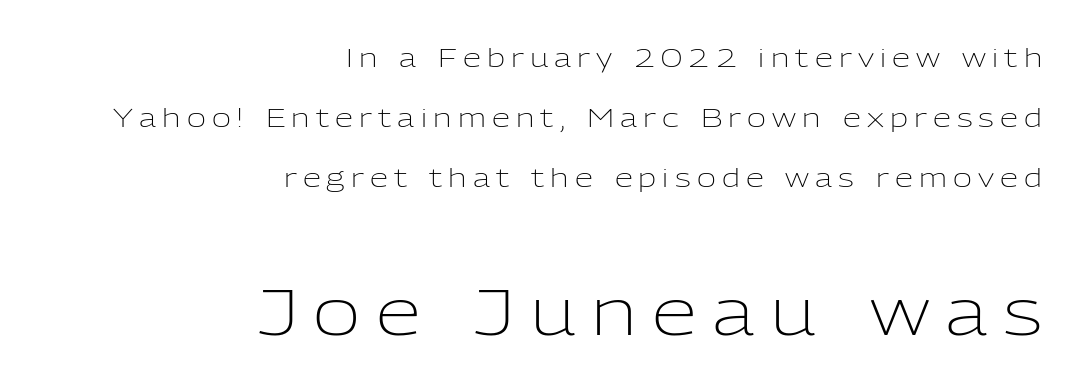
The image shows 65 px light sans-serif type, upright; set right-aligned, loose line spacing (2.3x), unusually wide letter spacing (+0.24 em), not underlined; the second (bottom) block is 2.5x larger; low stroke contrast and a medium x-height.
